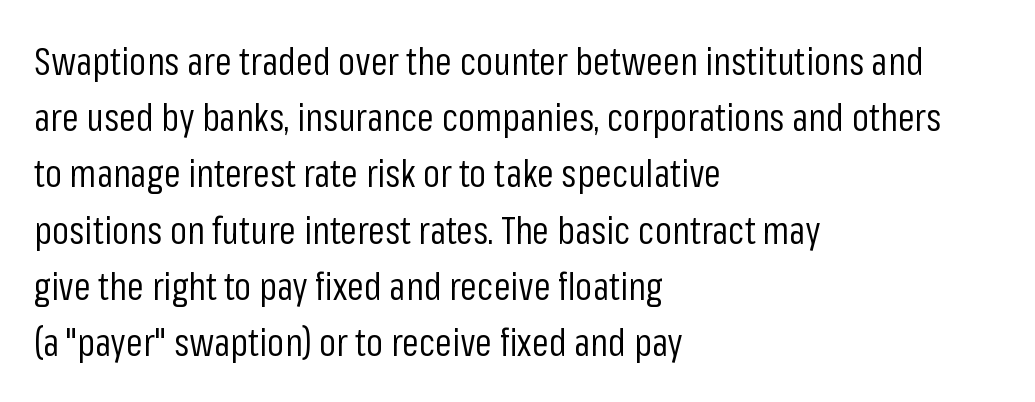
Q: Is the text bold? A: No.
Q: Is the text italic (slanted)? A: No, it is upright.
Q: Is the typeface a serif or a sans-serif typeface? A: Sans-serif.
Q: Is the text underlined? A: No.
Q: How is the paragraph aligned? A: Left-aligned.
Q: Is the spacing between letters normal or unusually wide? A: Normal.
Q: Is the spacing between lines tight, normal or loose? A: Normal.
Q: Width (condensed, normal, or wide)? A: Condensed.
Q: Stroke contrast? A: Low.
Q: x-height? A: Medium.
Q: Monospaced? A: No.
